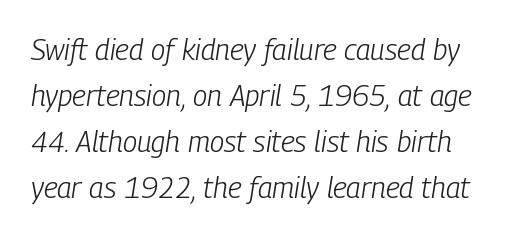
Compared with typical body copy, the letter spacing here is the same. Ink coverage per letter is moderate at most. The line-height multiplier appears to be the usual default. Here the designer chose a conventional face with non-uniform glyph widths. Italic: yes, the glyphs are oblique.
